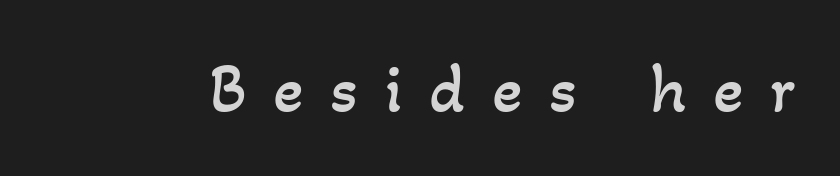
The weight would be labelled regular, book, light, or lighter still. Loose tracking; the words dissolve into strings of separated letters. Spacing verdict: proportional, widths tailored to each character. The gap between lines stays unmarked.
